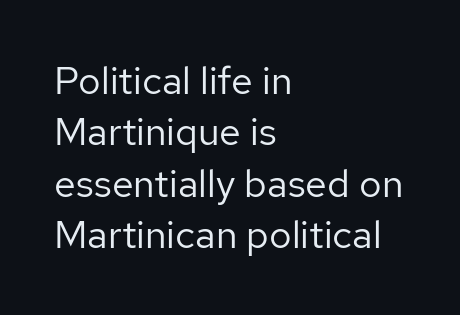
Q: Is the text bold? A: No.
Q: Is the text italic (slanted)? A: No, it is upright.
Q: Is the typeface a serif or a sans-serif typeface? A: Sans-serif.
Q: Is the text underlined? A: No.
Q: How is the paragraph aligned? A: Left-aligned.
Q: Is the spacing between letters normal or unusually wide? A: Normal.
Q: Is the spacing between lines tight, normal or loose? A: Normal.
Q: Width (condensed, normal, or wide)? A: Normal.
Q: Stroke contrast? A: Low.
Q: x-height? A: Medium.
Q: Monospaced? A: No.
